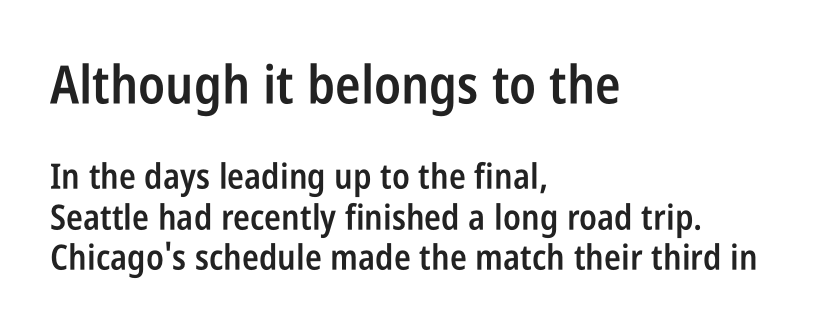
The image shows 53 px semibold, condensed sans-serif type, upright; set left-aligned, tight line spacing (1.15x), normal letter spacing, not underlined; the first (top) block is 1.51x larger; low stroke contrast and a large x-height.
